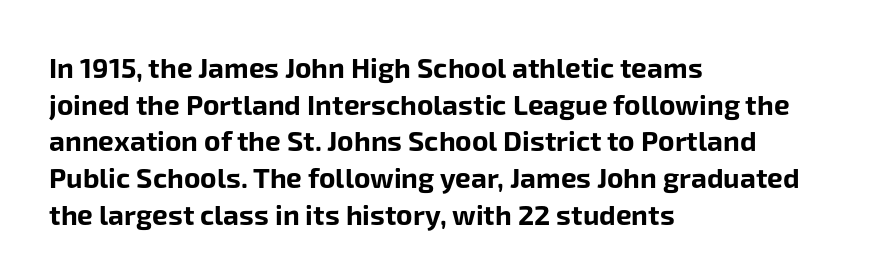
The image shows 28 px bold sans-serif type, upright; set left-aligned, normal line spacing (1.31x), normal letter spacing, not underlined; low stroke contrast and a medium x-height.
